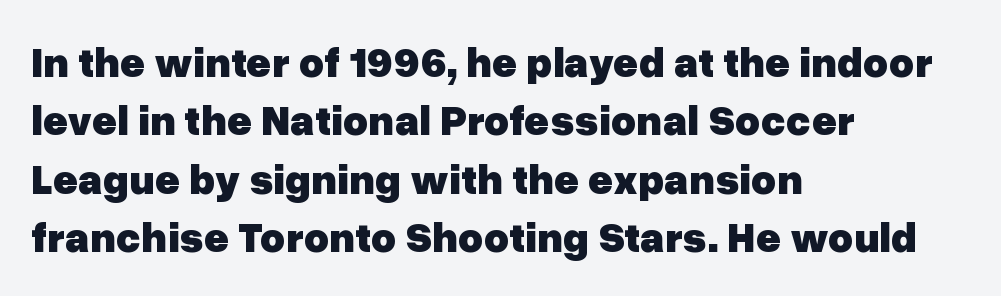
{"serif": "no", "italic": "no", "bold": "yes", "weight": "heavy", "width": "normal", "stroke_contrast": "low", "x_height": "medium", "monospaced": "no", "underline": "no", "align": "left", "line_spacing": "normal", "line_spacing_ratio": 1.36, "letter_spacing": "normal", "letter_spacing_em": 0.0, "glyph_px": 43}
